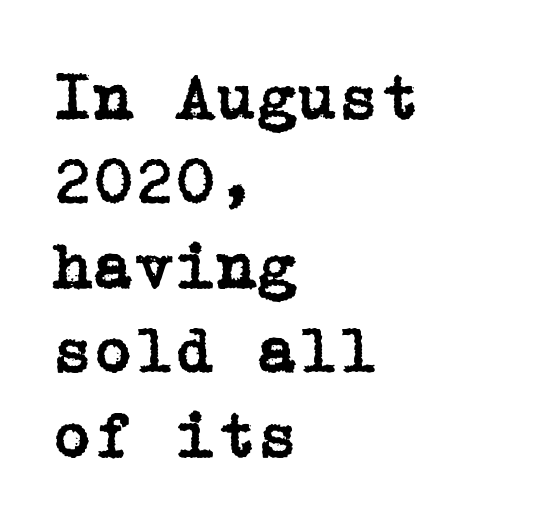
Q: Is the text italic (slanted)? A: No, it is upright.
Q: Is the typeface a serif or a sans-serif typeface? A: Serif.
Q: Is the text underlined? A: No.
Q: How is the paragraph aligned? A: Left-aligned.
Q: Is the spacing between letters normal or unusually wide? A: Normal.
Q: Is the spacing between lines tight, normal or loose? A: Normal.
Q: Width (condensed, normal, or wide)? A: Normal.
Q: Stroke contrast? A: Low.
Q: x-height? A: Medium.
